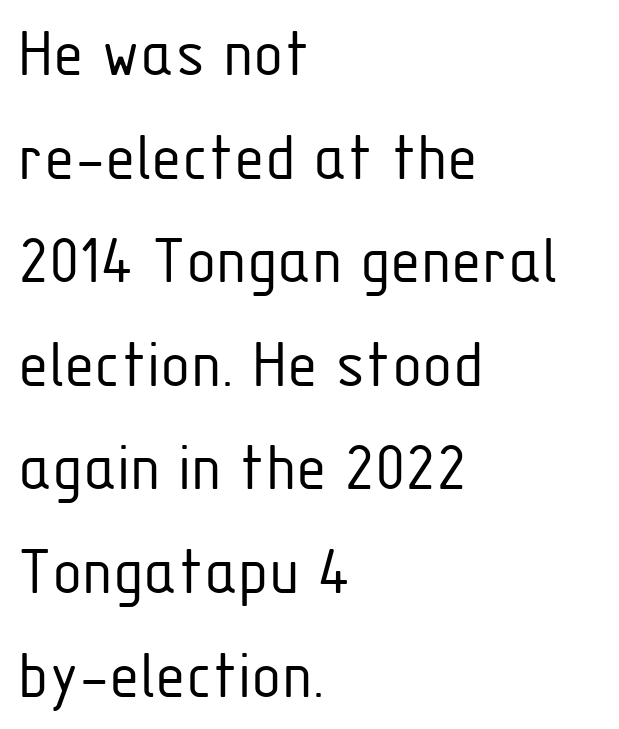
The image shows 70 px light, condensed sans-serif type, upright; set left-aligned, normal line spacing (1.48x), normal letter spacing, not underlined; low stroke contrast and a medium x-height.
